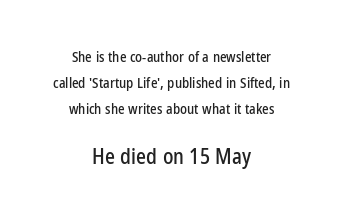
Q: Is the text italic (slanted)? A: No, it is upright.
Q: Is the text underlined? A: No.
Q: How is the paragraph aligned? A: Centered.
Q: Is the spacing between letters normal or unusually wide? A: Normal.
Q: Which block of text is set in a larger size, the first (top) or the second (bottom)? A: The second (bottom) one.
